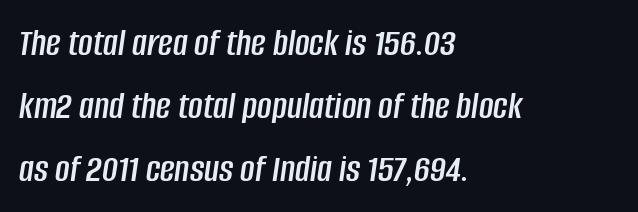
Q: Is the text italic (slanted)? A: Yes, it leans right by about 8 degrees.
Q: Is the text underlined? A: No.
Q: How is the paragraph aligned? A: Left-aligned.
Q: Is the spacing between letters normal or unusually wide? A: Normal.
Q: Is the spacing between lines tight, normal or loose? A: Normal.
Q: Width (condensed, normal, or wide)? A: Condensed.
Q: Stroke contrast? A: Low.
Q: x-height? A: Large.
Q: Monospaced? A: No.
